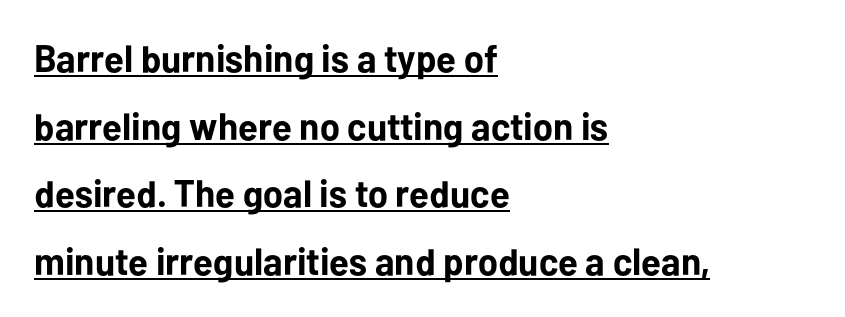
{"serif": "no", "italic": "no", "bold": "yes", "weight": "bold", "width": "normal", "stroke_contrast": "low", "x_height": "medium", "monospaced": "no", "underline": "yes", "align": "left", "line_spacing_ratio": 1.78, "letter_spacing": "normal", "letter_spacing_em": 0.0, "glyph_px": 38}
